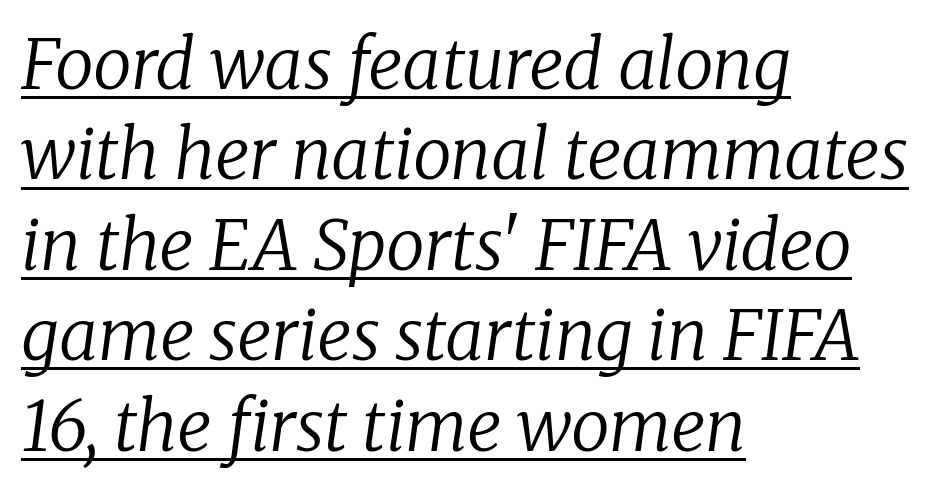
The image shows 69 px regular-weight serif type, italic (leaning right); set left-aligned, normal line spacing (1.31x), normal letter spacing, underlined; low stroke contrast and a medium x-height.
